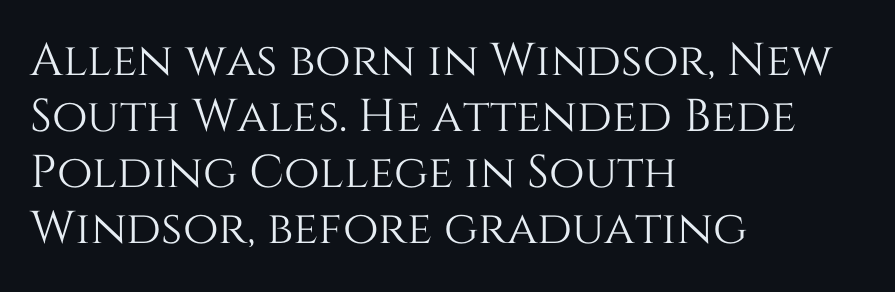
Style check: upright. Character widths vary here, with narrow letters taking less room than wide ones. Anything drawn beneath the words? Only blank space. The ragged edge is on the right, which tells us the setting is flush left. The gaps between neighbouring characters are ordinary and unremarkable.
